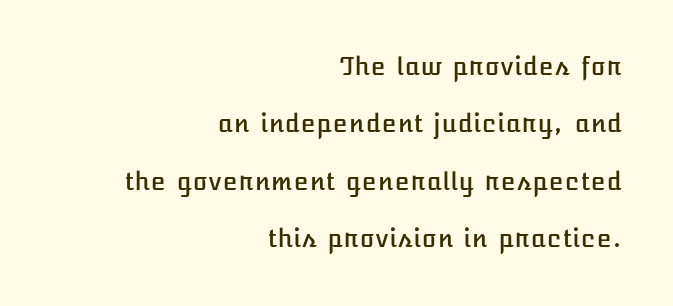
The lettering stays uniformly vertical, giving the passage a roman look. The ragged edge is on the left, which tells us the setting is flush right. Each word holds together tightly as a unit, with standard inter-letter gaps. The strip under each line holds only bare page. A typesetter would call this leading open, well beyond the default.
